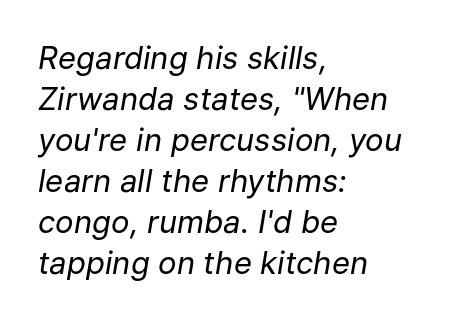
Q: Is the text bold? A: No.
Q: Is the text italic (slanted)? A: Yes, it leans right by about 9 degrees.
Q: Is the text underlined? A: No.
Q: How is the paragraph aligned? A: Left-aligned.
Q: Is the spacing between letters normal or unusually wide? A: Normal.
Q: Is the spacing between lines tight, normal or loose? A: Normal.
Q: Width (condensed, normal, or wide)? A: Normal.
Q: Stroke contrast? A: Low.
Q: x-height? A: Medium.
Q: Monospaced? A: No.
